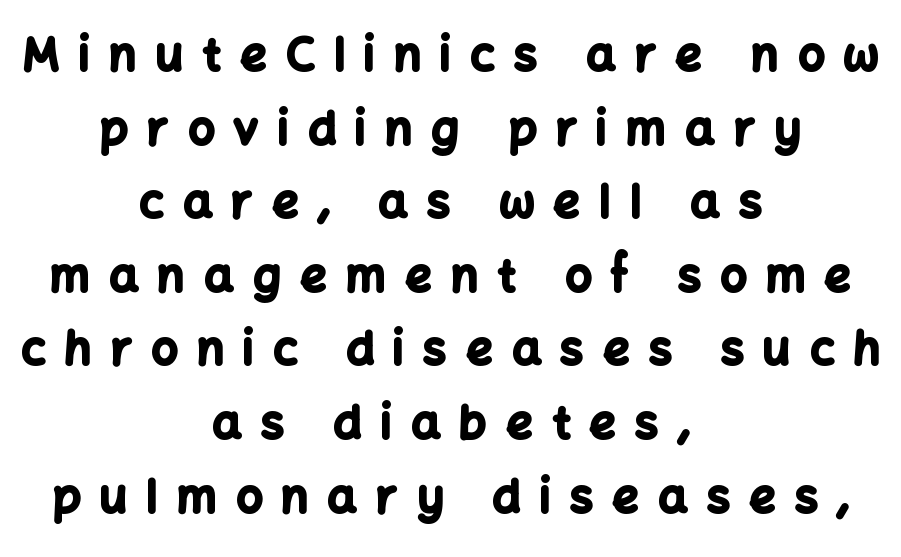
The whitespace from short lines is split evenly between both sides. Line spacing here is normal. The face used here is a sans, in the tradition of grotesques and geometrics. Letter spacing: wide. A typesetter would call this proportional, since set widths differ per character. The gap between lines stays unmarked.
